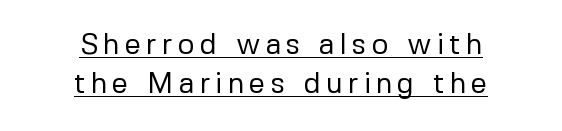
The image shows 29 px regular-weight sans-serif type, upright; set centered, normal line spacing (1.34x), underlined; low stroke contrast and a medium x-height.
